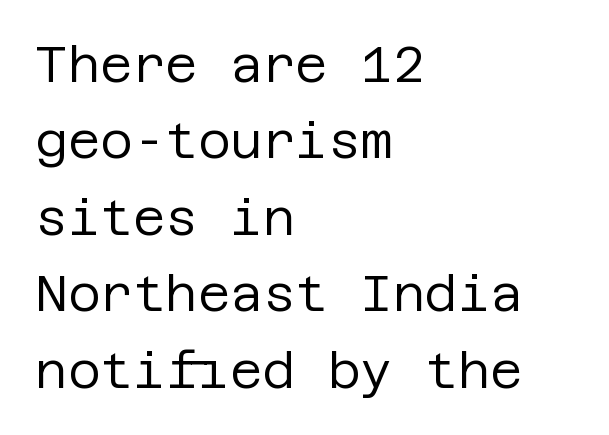
The image shows 50 px regular-weight sans-serif type, upright; set left-aligned, normal line spacing (1.53x), normal letter spacing, not underlined; low stroke contrast and a large x-height.
